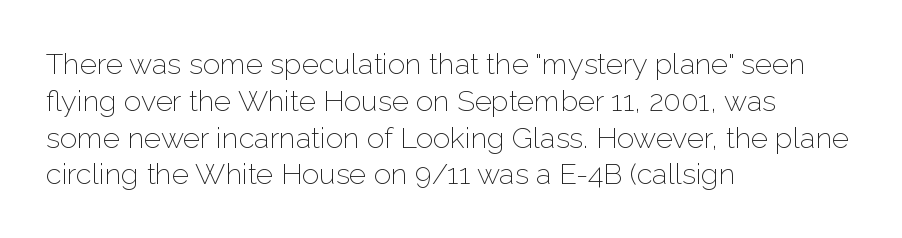
{"serif": "no", "italic": "no", "bold": "no", "weight": "light", "width": "normal", "stroke_contrast": "low", "x_height": "medium", "monospaced": "no", "underline": "no", "align": "left", "line_spacing": "normal", "line_spacing_ratio": 1.27, "letter_spacing": "normal", "letter_spacing_em": 0.0, "glyph_px": 29}
